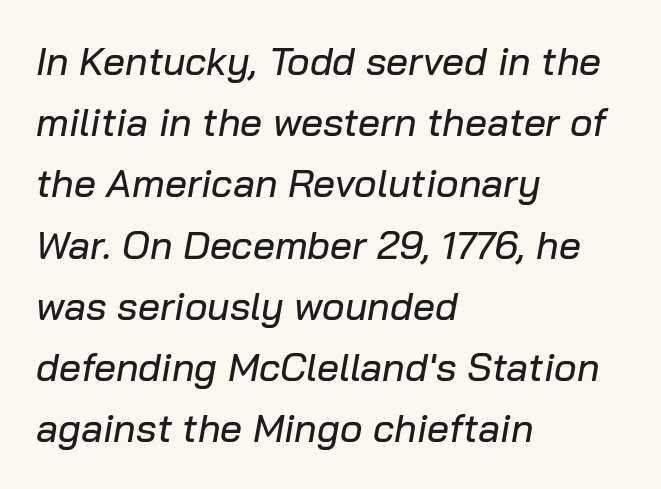
{"italic": "yes", "lean": "right", "slant_degrees": 10, "width": "normal", "stroke_contrast": "low", "x_height": "medium", "monospaced": "no", "underline": "no", "align": "left", "line_spacing": "normal", "line_spacing_ratio": 1.57, "letter_spacing": "normal", "letter_spacing_em": 0.0, "glyph_px": 39}
